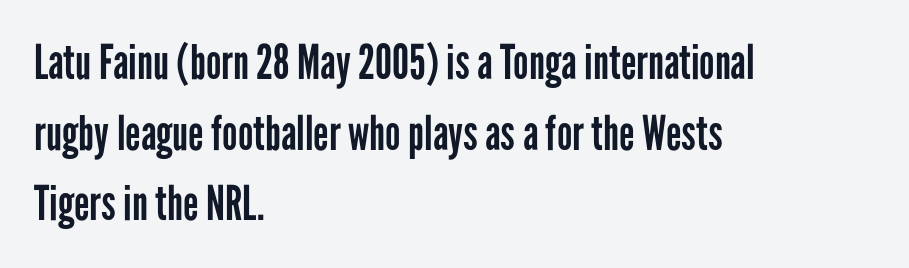
{"serif": "no", "italic": "no", "bold": "no", "weight": "regular", "width": "condensed", "stroke_contrast": "low", "x_height": "medium", "monospaced": "no", "underline": "no", "align": "left", "line_spacing": "normal", "line_spacing_ratio": 1.47, "letter_spacing": "normal", "letter_spacing_em": 0.0, "glyph_px": 48}
